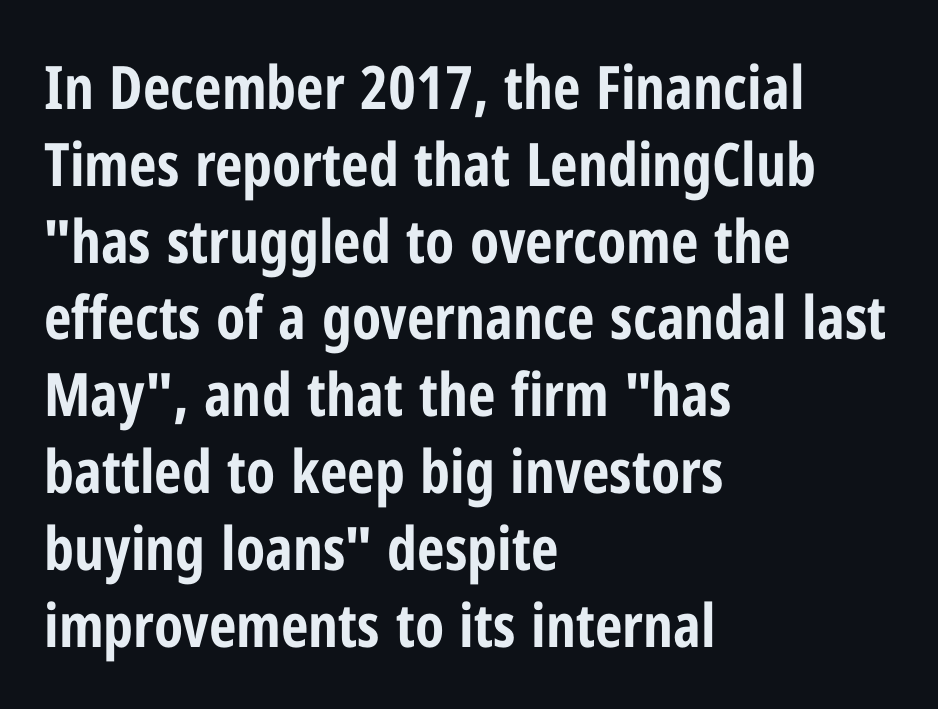
The image shows 60 px bold, condensed sans-serif type, upright; set left-aligned, normal line spacing (1.28x), normal letter spacing, not underlined; low stroke contrast and a medium x-height.
